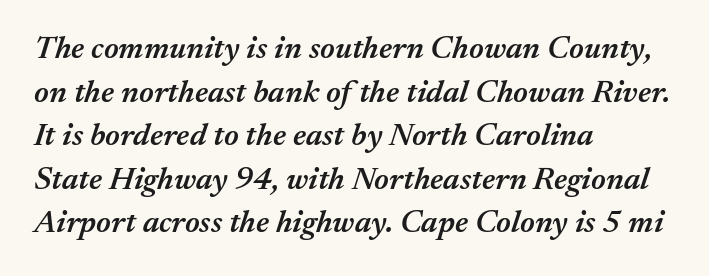
Q: Is the text bold? A: Semi-bold.
Q: Is the text italic (slanted)? A: Yes, it leans right by about 17 degrees.
Q: Is the text underlined? A: No.
Q: How is the paragraph aligned? A: Left-aligned.
Q: Is the spacing between letters normal or unusually wide? A: Normal.
Q: Is the spacing between lines tight, normal or loose? A: Normal.
Q: Width (condensed, normal, or wide)? A: Normal.
Q: Stroke contrast? A: Medium.
Q: x-height? A: Medium.
Q: Monospaced? A: No.
